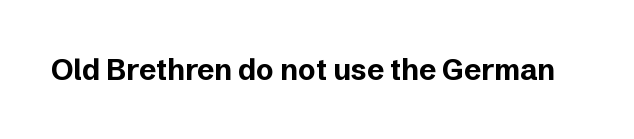
Every stem runs plumb, perpendicular to the baseline. The letters carry no serifs — their stems end cleanly without finishing strokes. The rendering uses natural spacing where letterforms have individual widths. Typographic density is high because the face is bold. Characters follow at the spacing the type designer built in. Any mark beneath the type? The region is blank.
